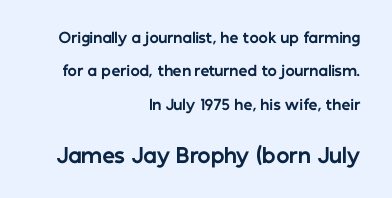
Visually, the bottom section dominates because its glyphs are scaled up. Heavy-handed strokes throughout: this text is bold. Is the block centered? No — it sits flush against the right margin. Glyph-to-glyph distance matches everyday printed text.
